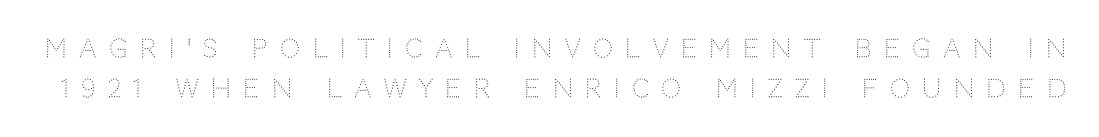
Q: Is the text bold? A: No.
Q: Is the text italic (slanted)? A: No, it is upright.
Q: Is the text underlined? A: No.
Q: Is the spacing between letters normal or unusually wide? A: Unusually wide.
Q: Is the spacing between lines tight, normal or loose? A: Normal.
